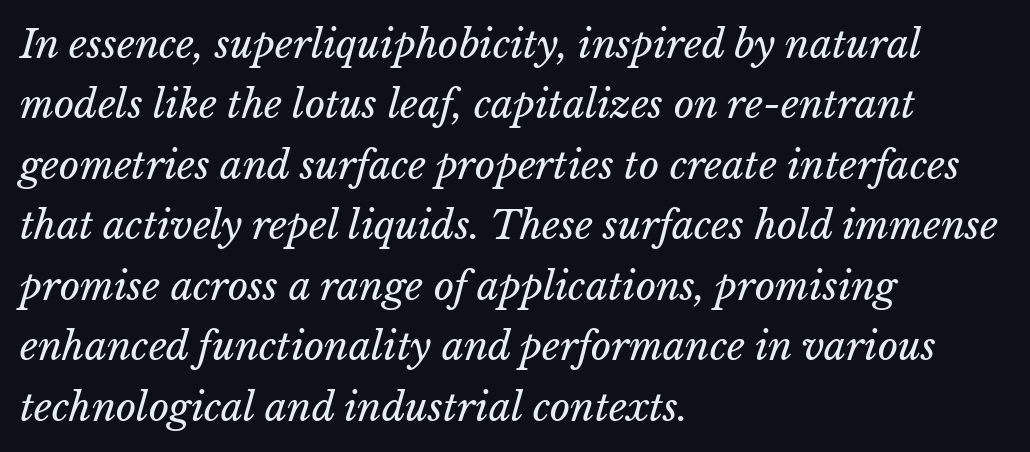
{"italic": "yes", "lean": "right", "slant_degrees": 15, "bold": "no", "weight": "regular", "width": "normal", "stroke_contrast": "low", "x_height": "medium", "monospaced": "no", "underline": "no", "align": "left", "line_spacing": "normal", "line_spacing_ratio": 1.55, "letter_spacing": "normal", "letter_spacing_em": 0.0, "glyph_px": 39}
